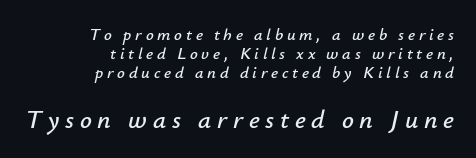
The image shows 26 px text type, italic (leaning right); set right-aligned, tight line spacing (1.12x), unusually wide letter spacing (+0.22 em), not underlined; the second (bottom) block is 1.53x larger.
